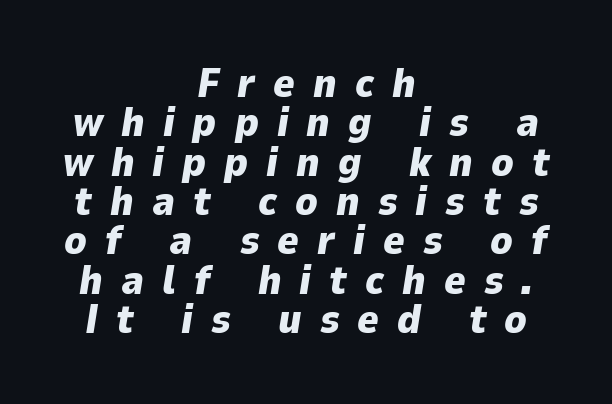
Q: Is the text bold? A: Yes.
Q: Is the text italic (slanted)? A: Yes, it leans right by about 9 degrees.
Q: Is the text underlined? A: No.
Q: How is the paragraph aligned? A: Centered.
Q: Is the spacing between letters normal or unusually wide? A: Unusually wide.
Q: Is the spacing between lines tight, normal or loose? A: Tight.
Q: Width (condensed, normal, or wide)? A: Normal.
Q: Stroke contrast? A: Low.
Q: x-height? A: Medium.
Q: Monospaced? A: No.
